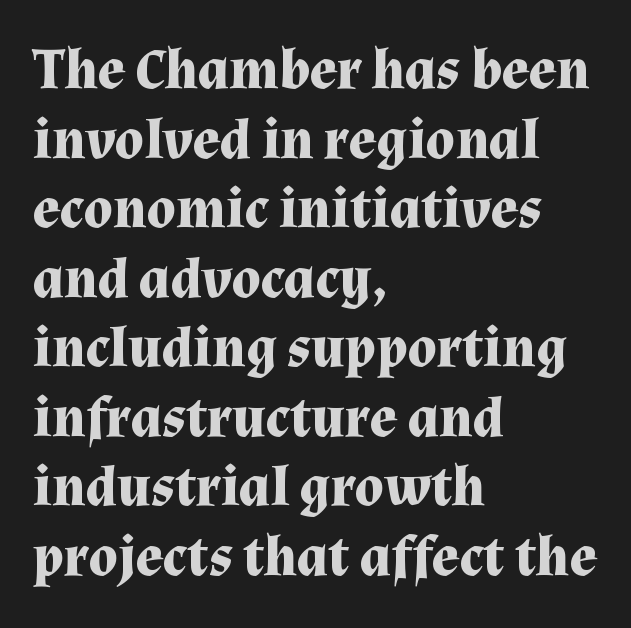
The letters advance in unequal steps, a hallmark of proportional type. Old-style or modern, the face here clearly has serifs. The typesetter chose a ragged-right arrangement here. This is heavy type, rendered in bold. The baseline area is clear. Italic: no, the glyphs are upright roman.
